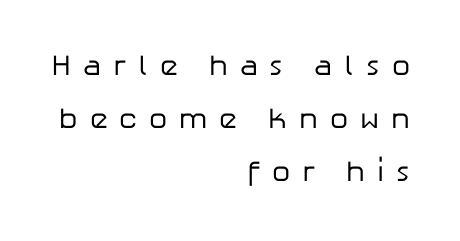
{"serif": "no", "italic": "no", "bold": "no", "weight": "regular", "width": "normal", "stroke_contrast": "low", "x_height": "medium", "monospaced": "no", "underline": "no", "align": "right", "line_spacing_ratio": 1.82, "letter_spacing": "wide", "letter_spacing_em": 0.41, "glyph_px": 29}
